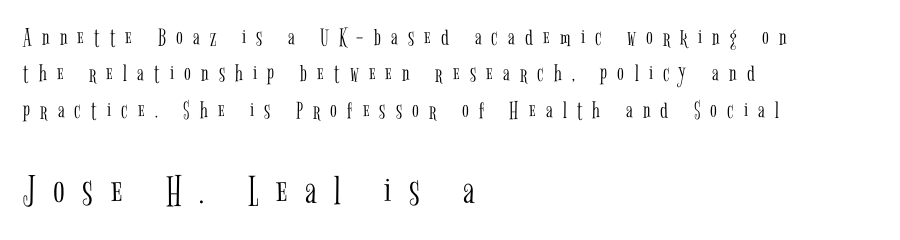
The setting favours the left margin, as ordinary paragraphs usually do. Which chunk is bigger? The second one — the bottom block dwarfs the top. Stroke terminals: seriffed. Every character sits straight up, as roman type does. The lines sit at an ordinary, default distance from one another. Between one letter and the next there's a generous, obvious gap.
